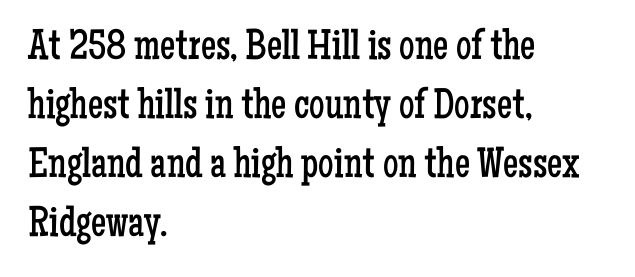
The image shows 43 px regular-weight, condensed serif type, upright; set left-aligned, normal line spacing (1.37x), normal letter spacing, not underlined; low stroke contrast and a medium x-height.
